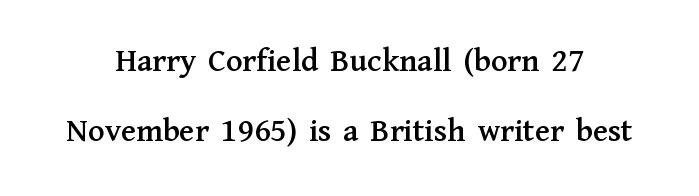
Spacing verdict: proportional, widths tailored to each character. I'd call this a serif setting — the letters wear small feet. Each word holds together tightly as a unit, with standard inter-letter gaps. Only glyphs here, with clear space below each row. A roman cut, with each character standing at attention. The leading is generous, giving the passage an open texture.
